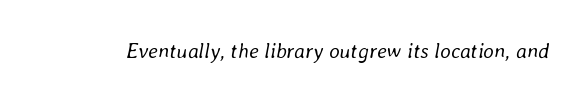
The passage shown has conventional tracking throughout. Every character sits at an angle, as italics do. A quiet, ordinary-to-light weight characterises the typeface. No word sits above an underline.
